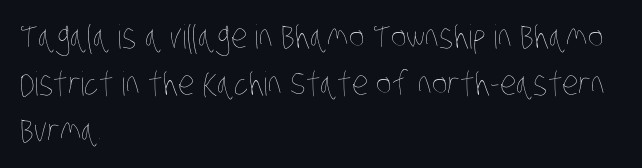
Clear beneath every line of the passage. Does the copy run flush right? No — it runs flush left. The weight would be labelled regular, book, light, or lighter still. Proportional: the letters do not fall into vertical columns. Vertically, the passage feels balanced, rows spaced as you'd expect. Honestly, the letter spacing is just normal — you wouldn't notice it.
